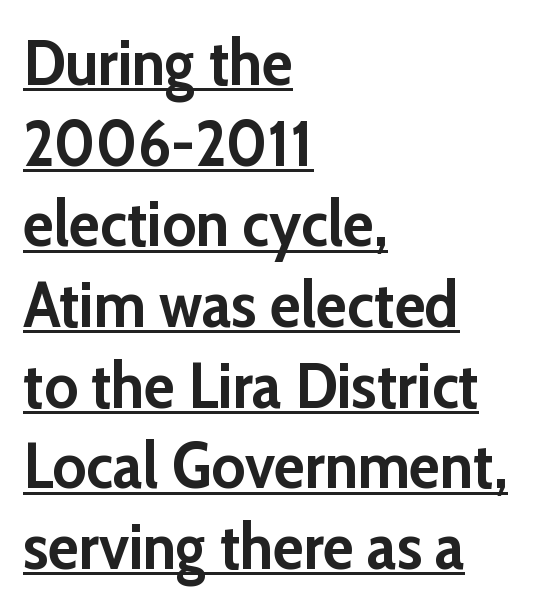
The image shows 64 px semibold sans-serif type, upright; set left-aligned, normal line spacing (1.26x), normal letter spacing, underlined; low stroke contrast and a medium x-height.
